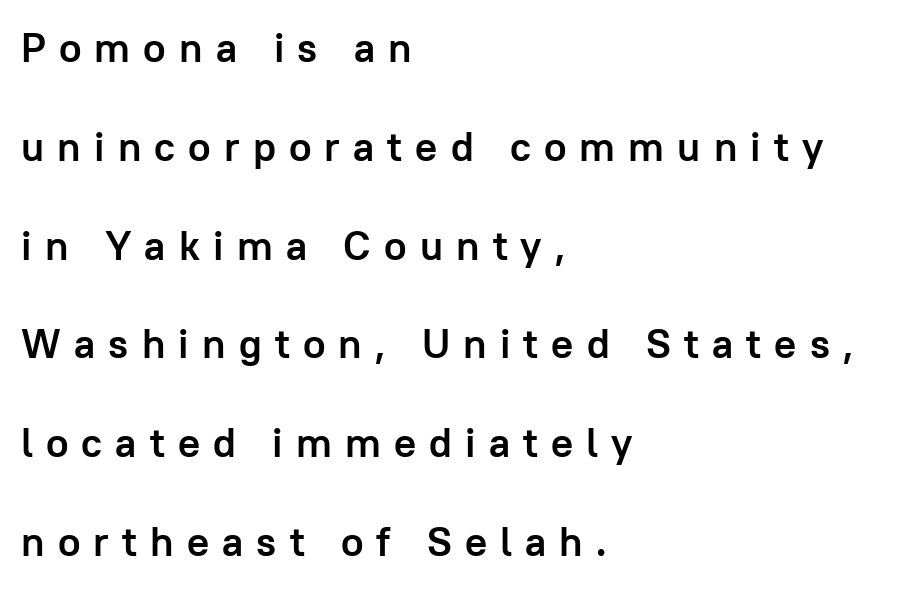
Type without underlining. The rendering uses natural spacing where letterforms have individual widths. On the weight axis this lands at bold, roughly 700. Casual observation: everything's shoved over to the left.
